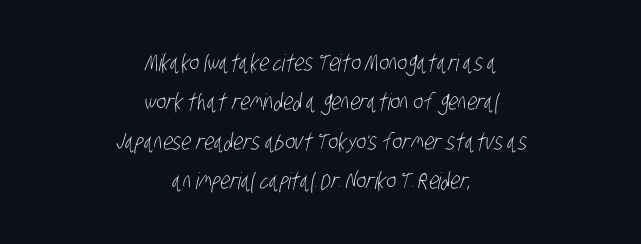
Q: Is the text bold? A: No.
Q: Is the text underlined? A: No.
Q: How is the paragraph aligned? A: Centered.
Q: Is the spacing between letters normal or unusually wide? A: Normal.
